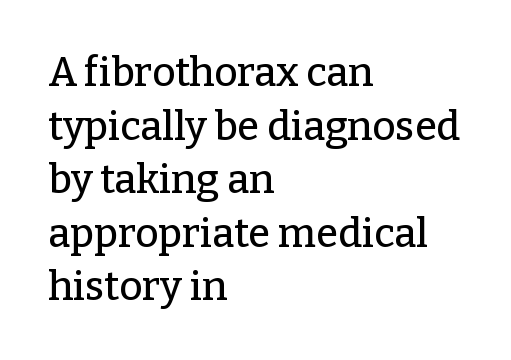
Q: Is the text italic (slanted)? A: No, it is upright.
Q: Is the typeface a serif or a sans-serif typeface? A: Serif.
Q: Is the text underlined? A: No.
Q: How is the paragraph aligned? A: Left-aligned.
Q: Is the spacing between letters normal or unusually wide? A: Normal.
Q: Is the spacing between lines tight, normal or loose? A: Normal.
Q: Width (condensed, normal, or wide)? A: Normal.
Q: Stroke contrast? A: Low.
Q: x-height? A: Medium.
Q: Monospaced? A: No.
